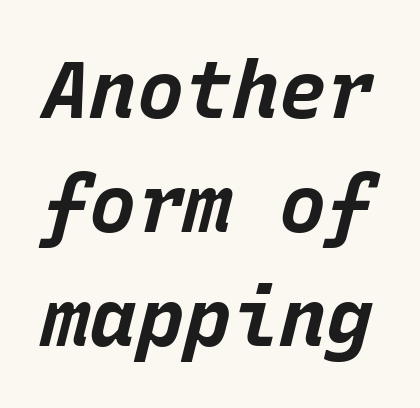
{"italic": "yes", "lean": "right", "slant_degrees": 15, "bold": "yes", "weight": "bold", "width": "normal", "stroke_contrast": "low", "x_height": "large", "monospaced": "yes", "underline": "no", "line_spacing": "normal", "line_spacing_ratio": 1.44, "letter_spacing": "normal", "letter_spacing_em": 0.0, "glyph_px": 79}
